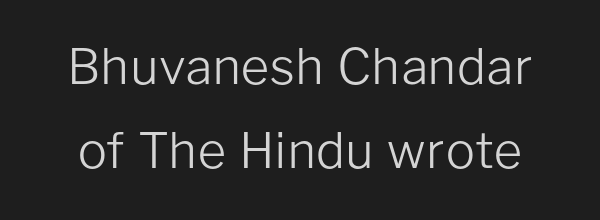
{"serif": "no", "italic": "no", "bold": "no", "weight": "light", "width": "normal", "stroke_contrast": "low", "x_height": "medium", "monospaced": "no", "underline": "no", "line_spacing_ratio": 1.72, "letter_spacing": "normal", "letter_spacing_em": 0.0, "glyph_px": 49}
